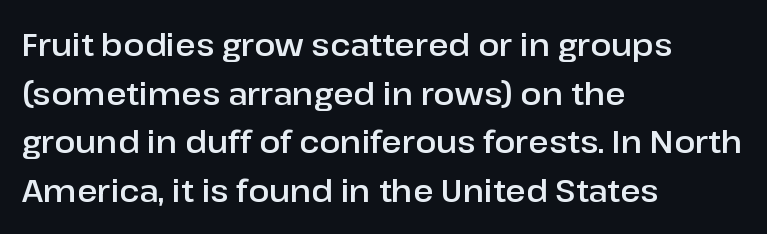
Nope, no serifs anywhere on these letters. The letters stand upright; this is a roman face. These lines sit exactly where default settings would place them. The zone under the glyphs is completely vacant. Does extra space separate the letters? No, they use regular spacing.
